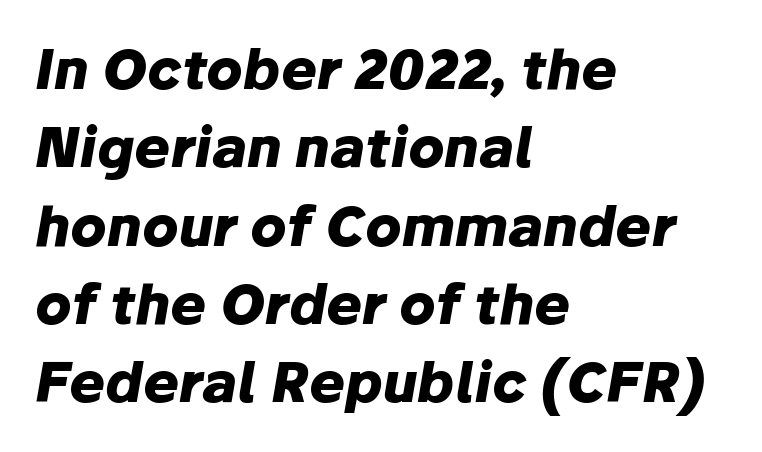
{"italic": "yes", "lean": "right", "slant_degrees": 10, "bold": "yes", "weight": "heavy", "width": "normal", "stroke_contrast": "low", "x_height": "medium", "monospaced": "no", "underline": "no", "align": "left", "line_spacing": "normal", "line_spacing_ratio": 1.45, "letter_spacing": "normal", "letter_spacing_em": 0.0, "glyph_px": 54}
